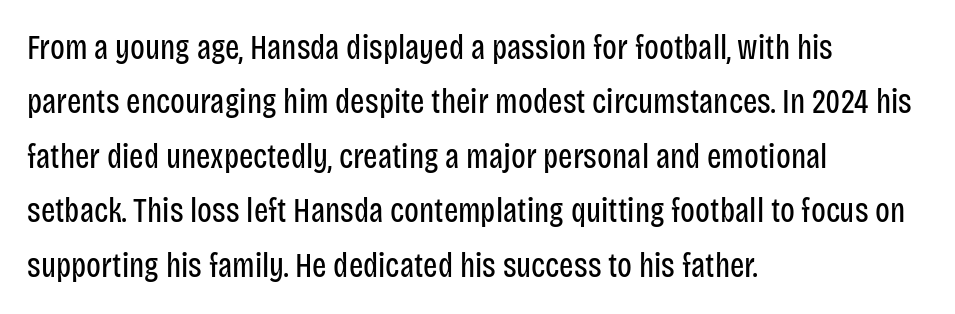
You can tell it's not italic because the verticals are truly vertical. A quiet, ordinary-to-light weight characterises the typeface. Students, note that the glyphs here touch the page at normal intervals. Type style note: lacks serifs. Notice how descenders clear the ascenders below comfortably — that's standard leading.
